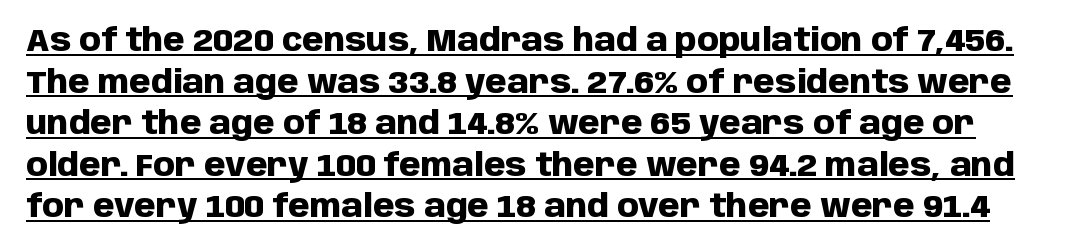
Q: Is the text bold? A: Yes.
Q: Is the text italic (slanted)? A: No, it is upright.
Q: Is the typeface a serif or a sans-serif typeface? A: Sans-serif.
Q: Is the text underlined? A: Yes.
Q: Is the spacing between letters normal or unusually wide? A: Normal.
Q: Is the spacing between lines tight, normal or loose? A: Normal.
Q: Width (condensed, normal, or wide)? A: Normal.
Q: Stroke contrast? A: Low.
Q: x-height? A: Large.
Q: Monospaced? A: No.
